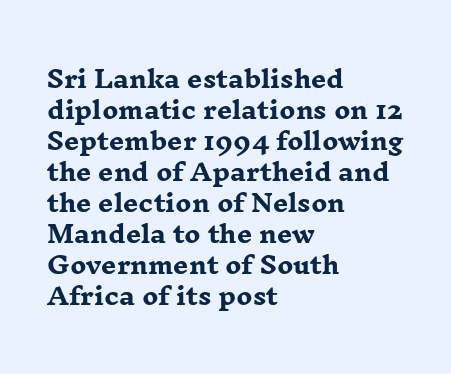
{"italic": "no", "bold": "yes", "underline": "no", "align": "left", "line_spacing": "normal", "line_spacing_ratio": 1.29, "letter_spacing": "normal", "letter_spacing_em": 0.0, "glyph_px": 24}
